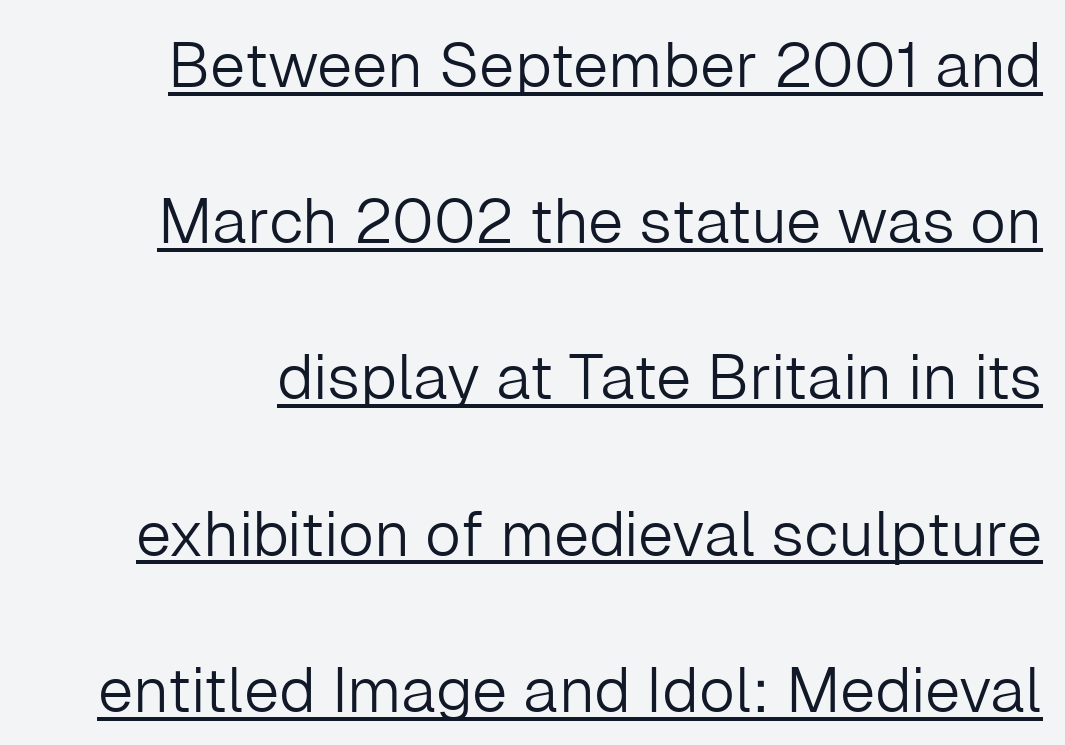
The image shows 63 px light sans-serif type, upright; set loose line spacing (2.48x), normal letter spacing, underlined; low stroke contrast and a medium x-height.
